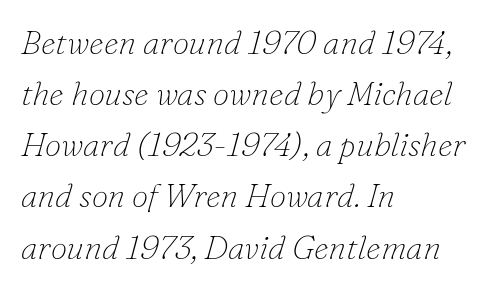
Q: Is the text bold? A: No.
Q: Is the text italic (slanted)? A: Yes, it leans right by about 16 degrees.
Q: Is the typeface a serif or a sans-serif typeface? A: Serif.
Q: Is the text underlined? A: No.
Q: How is the paragraph aligned? A: Left-aligned.
Q: Is the spacing between letters normal or unusually wide? A: Normal.
Q: Is the spacing between lines tight, normal or loose? A: Normal.
Q: Width (condensed, normal, or wide)? A: Normal.
Q: Stroke contrast? A: Low.
Q: x-height? A: Small.
Q: Monospaced? A: No.
